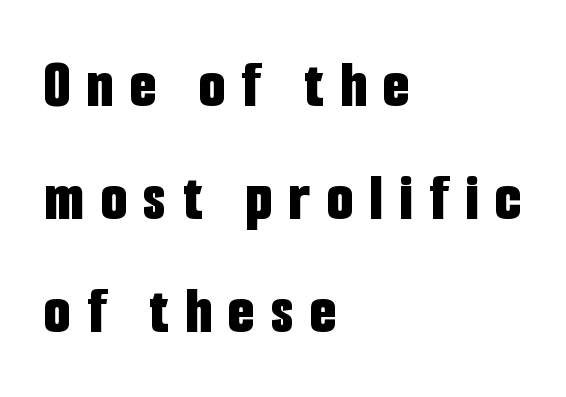
The image shows 68 px bold, condensed sans-serif type, upright; set left-aligned, normal line spacing (1.66x), unusually wide letter spacing (+0.24 em), not underlined; low stroke contrast and a medium x-height.
